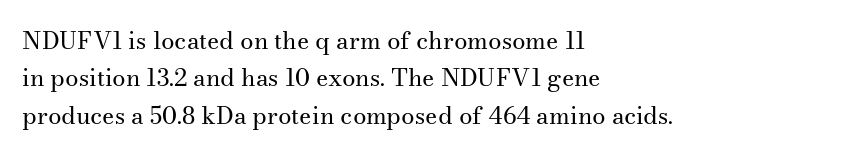
Evenly set lines give the paragraph a standard silhouette. Here the glyphs are tracked normally, forming tight word shapes. Rule under the text: the space is simply empty. Italic? Not at all — the glyphs are vertical. These glyphs show unthickened strokes, regular width or finer.
